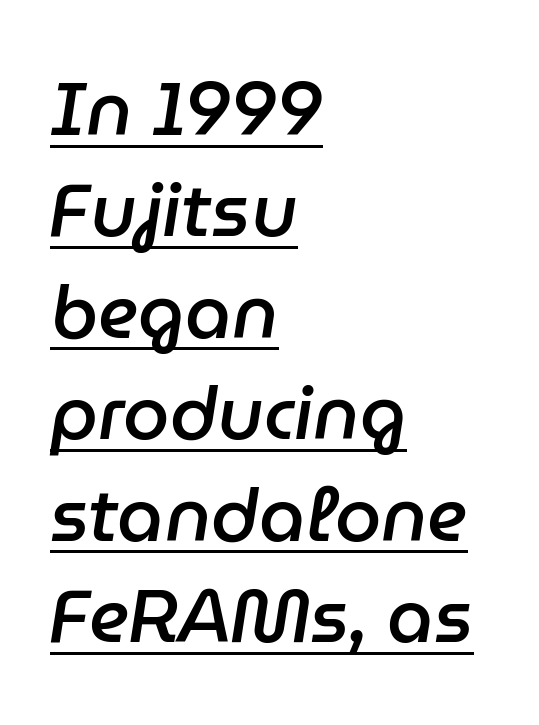
The image shows 74 px semibold type, italic (leaning right); set left-aligned, normal line spacing (1.37x), normal letter spacing, underlined; low stroke contrast and a medium x-height.
